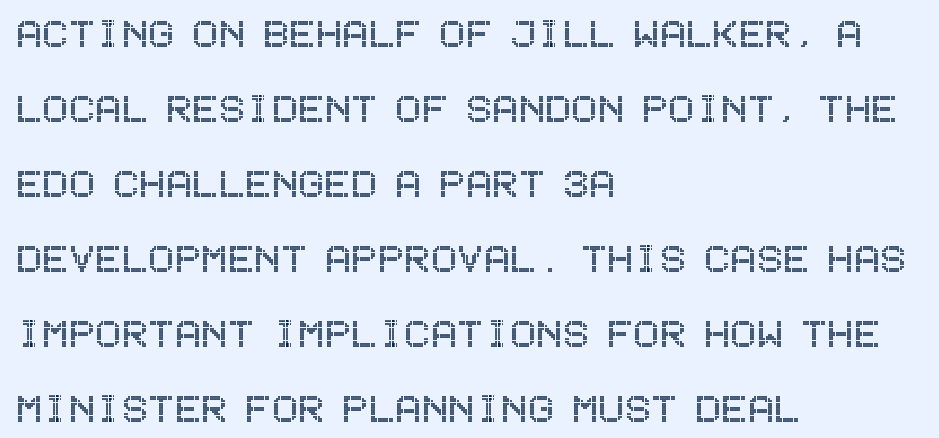
Glyph-to-glyph distance matches everyday printed text. Check under the words: just untouched page. These lines stack with their left ends in a neat column. The lettering stays uniformly vertical, giving the passage a roman look. Vertical spacing — default.
